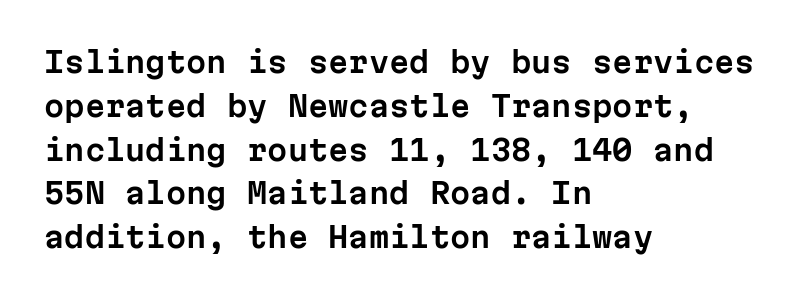
The image shows 29 px sans-serif type, upright, monospaced; set left-aligned, normal line spacing (1.51x), normal letter spacing, not underlined; low stroke contrast and a medium x-height.
